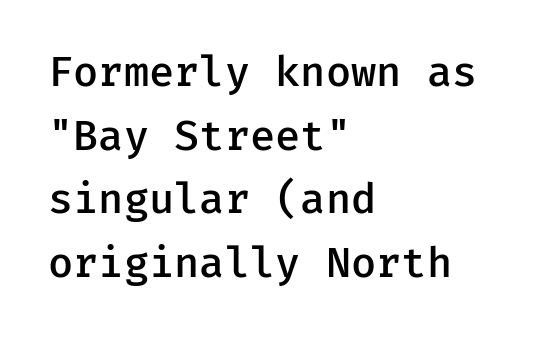
The image shows 41 px semibold sans-serif type, upright; set left-aligned, normal line spacing (1.55x), normal letter spacing, not underlined; low stroke contrast and a medium x-height.
